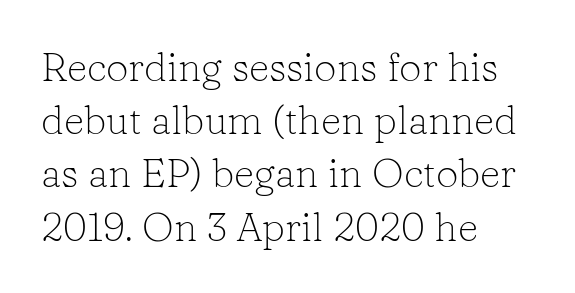
Q: Is the text bold? A: No.
Q: Is the text italic (slanted)? A: No, it is upright.
Q: Is the typeface a serif or a sans-serif typeface? A: Serif.
Q: Is the text underlined? A: No.
Q: How is the paragraph aligned? A: Left-aligned.
Q: Is the spacing between letters normal or unusually wide? A: Normal.
Q: Is the spacing between lines tight, normal or loose? A: Normal.
Q: Width (condensed, normal, or wide)? A: Normal.
Q: Stroke contrast? A: Low.
Q: x-height? A: Medium.
Q: Monospaced? A: No.
